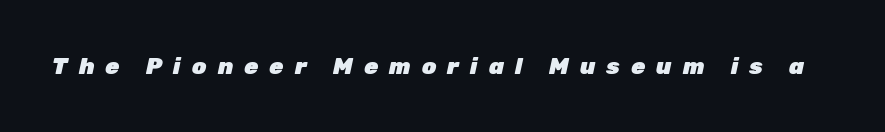
The image shows 23 px bold type, italic (leaning right); set unusually wide letter spacing (+0.48 em), not underlined.
